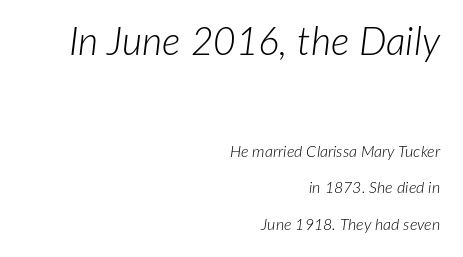
The font's italic variant was chosen for this text. Compared with a flush-left layout, this one pins lines to the opposite, right side. Widely set lines give the paragraph a tall, airy silhouette. Inter-character spacing is left at the font's built-in metrics. Looks like regular typesetting: each glyph gets only the width it needs.
